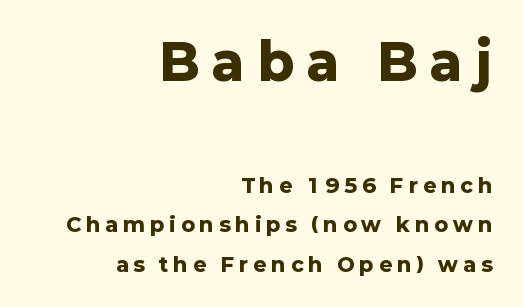
The image shows 51 px heavy sans-serif type, upright; set right-aligned, loose line spacing (1.98x), unusually wide letter spacing (+0.26 em), not underlined; the first (top) block is 2.55x larger; low stroke contrast and a medium x-height.
